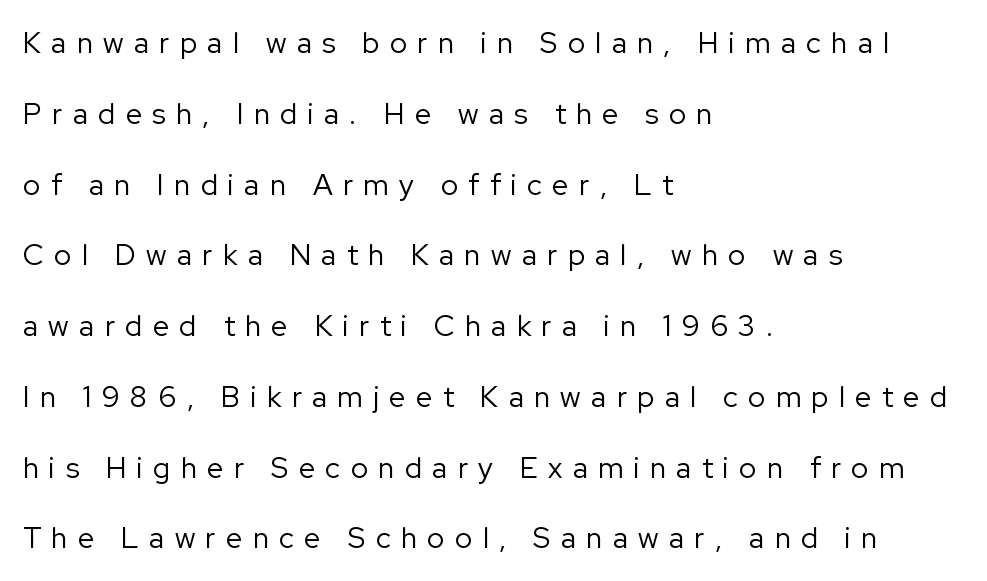
The image shows 29 px regular-weight sans-serif type, upright; set left-aligned, loose line spacing (2.44x), unusually wide letter spacing (+0.36 em), not underlined; low stroke contrast and a medium x-height.
